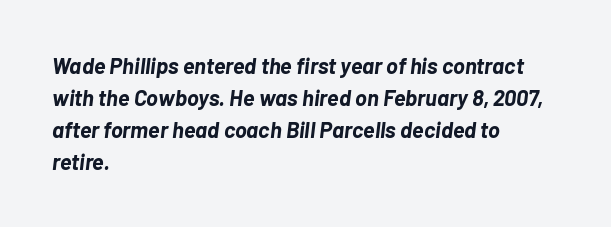
{"italic": "yes", "lean": "right", "slant_degrees": 7, "bold": "yes", "underline": "no", "align": "left", "line_spacing": "normal", "line_spacing_ratio": 1.45, "letter_spacing": "normal", "letter_spacing_em": 0.0, "glyph_px": 22}
